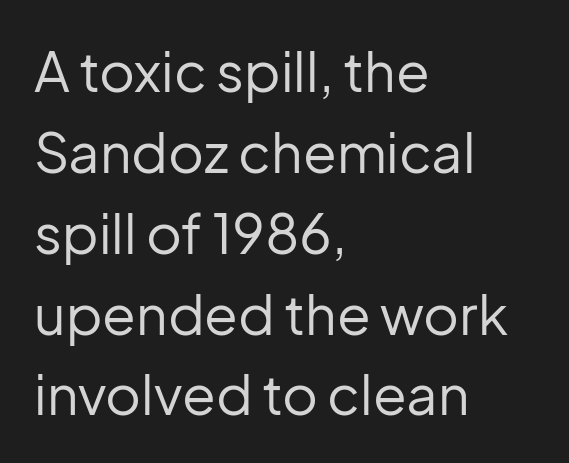
{"serif": "no", "italic": "no", "bold": "no", "weight": "regular", "width": "normal", "stroke_contrast": "low", "x_height": "medium", "monospaced": "no", "underline": "no", "align": "left", "line_spacing": "normal", "line_spacing_ratio": 1.47, "letter_spacing": "normal", "letter_spacing_em": 0.0, "glyph_px": 55}
